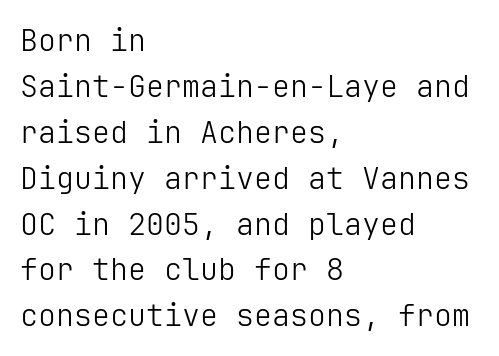
The image shows 30 px light sans-serif type, upright; set left-aligned, normal line spacing (1.53x), normal letter spacing, not underlined; low stroke contrast and a medium x-height.
